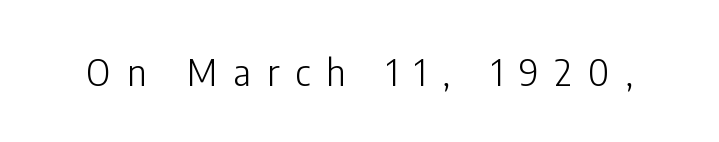
The image shows 37 px light, condensed sans-serif type, upright; set unusually wide letter spacing (+0.44 em), not underlined; low stroke contrast and a medium x-height.
